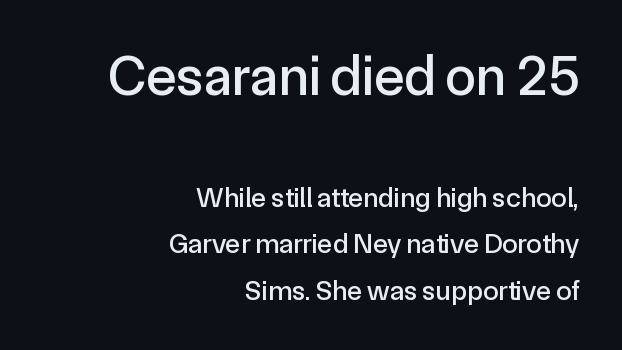
The image shows 56 px sans-serif type, upright; set right-aligned, normal line spacing (1.66x), normal letter spacing, not underlined; the first (top) block is 2.0x larger; a medium x-height.
